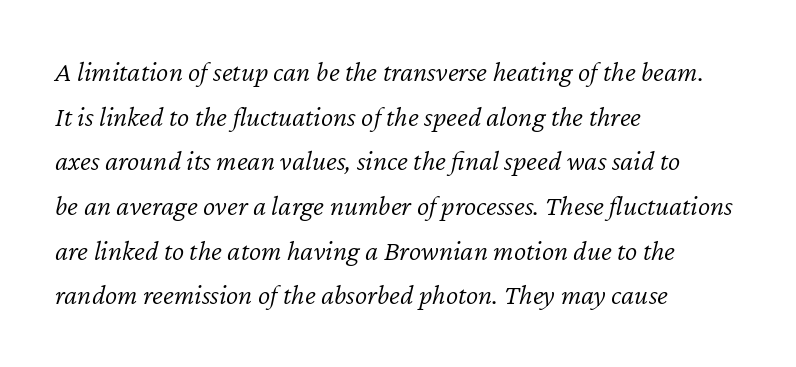
Q: Is the text bold? A: No.
Q: Is the text italic (slanted)? A: Yes, it leans right by about 12 degrees.
Q: Is the text underlined? A: No.
Q: How is the paragraph aligned? A: Left-aligned.
Q: Is the spacing between letters normal or unusually wide? A: Normal.
Q: Is the spacing between lines tight, normal or loose? A: Normal.
Q: Width (condensed, normal, or wide)? A: Normal.
Q: Stroke contrast? A: Low.
Q: x-height? A: Medium.
Q: Monospaced? A: No.
